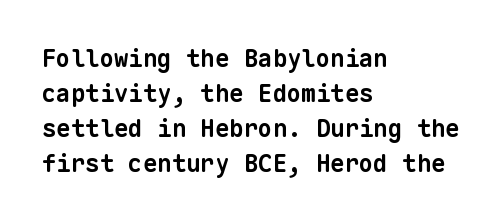
Q: Is the text bold? A: Yes.
Q: Is the text underlined? A: No.
Q: How is the paragraph aligned? A: Left-aligned.
Q: Is the spacing between letters normal or unusually wide? A: Normal.
Q: Is the spacing between lines tight, normal or loose? A: Normal.
